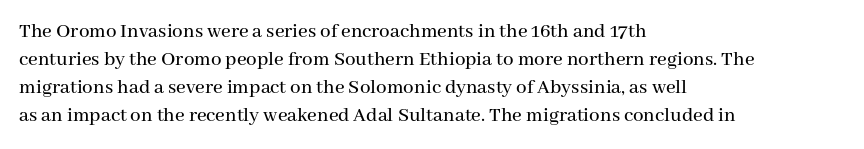
{"italic": "no", "underline": "no", "align": "left", "line_spacing": "normal", "line_spacing_ratio": 1.34, "letter_spacing": "normal", "letter_spacing_em": 0.0, "glyph_px": 21}
